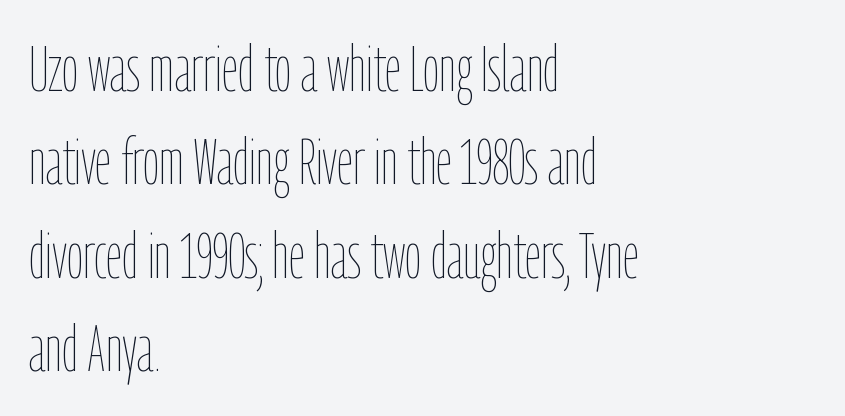
Notice how the stems are strictly vertical — no italics here. No extra ink here — the face is not bold. The area under the type is left untouched. Here the glyphs are tracked normally, forming tight word shapes.
